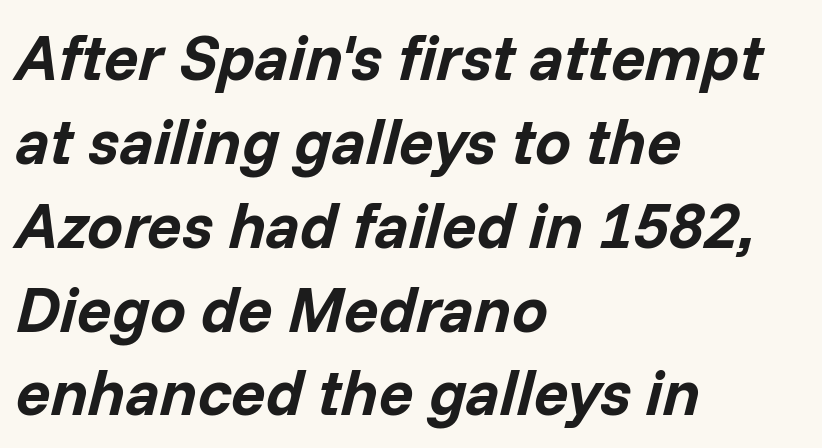
{"italic": "yes", "lean": "right", "slant_degrees": 14, "bold": "yes", "weight": "bold", "width": "normal", "stroke_contrast": "low", "x_height": "medium", "monospaced": "no", "underline": "no", "align": "left", "line_spacing": "normal", "line_spacing_ratio": 1.31, "letter_spacing": "normal", "letter_spacing_em": 0.0, "glyph_px": 64}
